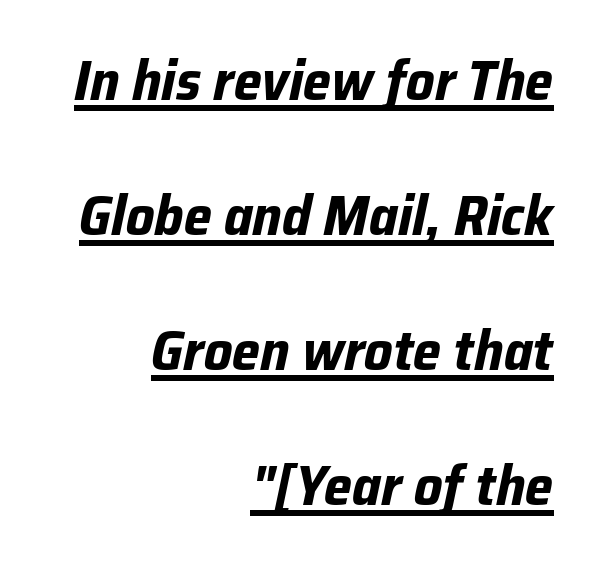
Q: Is the text bold? A: Yes.
Q: Is the text italic (slanted)? A: Yes, it leans right by about 12 degrees.
Q: Is the text underlined? A: Yes.
Q: How is the paragraph aligned? A: Right-aligned.
Q: Is the spacing between letters normal or unusually wide? A: Normal.
Q: Is the spacing between lines tight, normal or loose? A: Loose.
Q: Width (condensed, normal, or wide)? A: Normal.
Q: Stroke contrast? A: Low.
Q: x-height? A: Medium.
Q: Monospaced? A: No.
